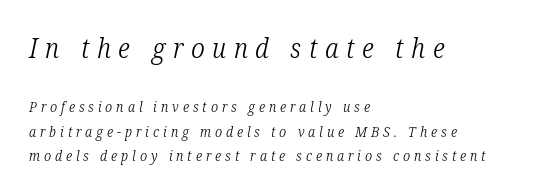
Inter-character spacing is expanded well beyond the font's built-in metrics. The area under the type is left untouched. Ink coverage per letter is moderate at most. All the whitespace from short lines collects on the right. You get the large type first, then a drop to smaller type.
